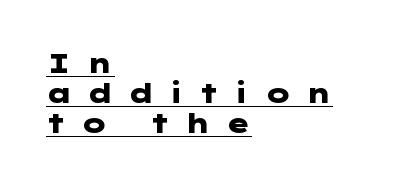
Substantial extra tracking has been applied to these lines. Where is the straight margin? On the left. Posture: vertical. Leading: reduced. Is there an underline? Yes — a line sits under the letters. Set as a true bold cut, around the 700 mark.
